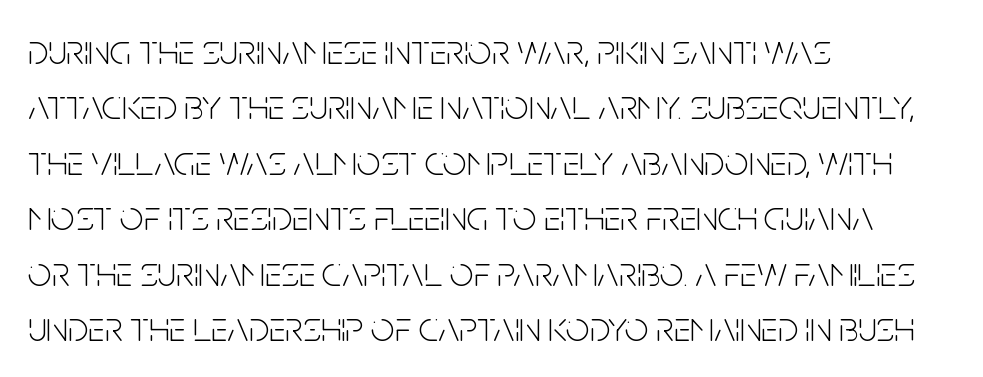
{"serif": "no", "italic": "no", "bold": "no", "weight": "light", "width": "condensed", "stroke_contrast": "low", "x_height": "large", "monospaced": "no", "underline": "no", "align": "left", "line_spacing": "normal", "line_spacing_ratio": 1.32, "letter_spacing": "normal", "letter_spacing_em": 0.0, "glyph_px": 42}
